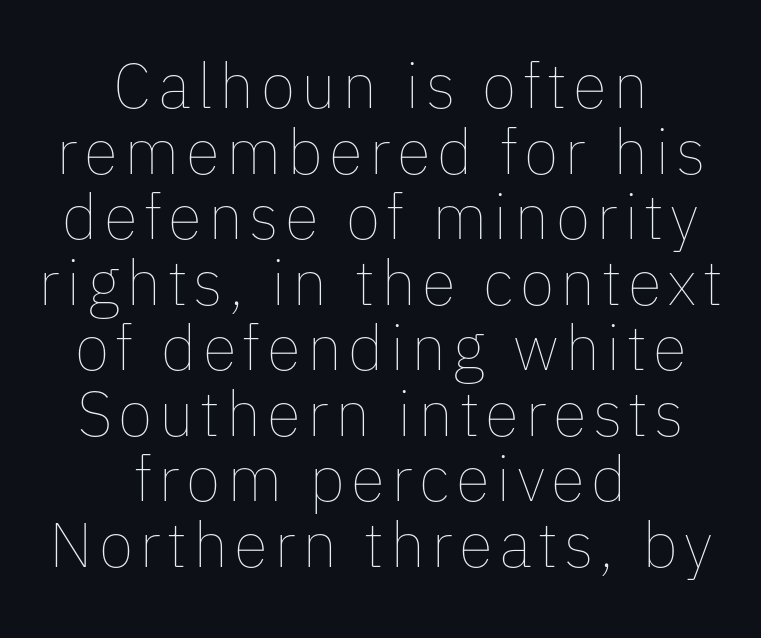
{"italic": "no", "bold": "no", "weight": "thin", "width": "normal", "stroke_contrast": "low", "x_height": "medium", "monospaced": "no", "underline": "no", "align": "center", "line_spacing": "tight", "line_spacing_ratio": 1.04, "glyph_px": 63}
